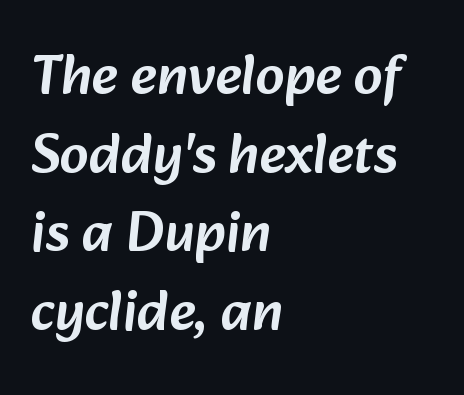
Line beginnings align vertically; line endings do not. Check under the words: just untouched page. The leading is moderate, giving the passage an even texture. Varying glyph widths throughout — classic text-font behaviour. Glyph-to-glyph distance matches everyday printed text. You can tell from the bare stems that sans-serif type was used.
